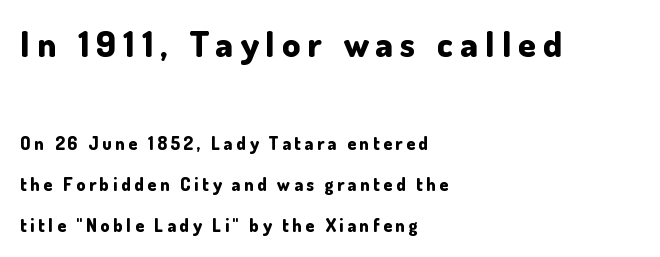
{"serif": "no", "italic": "no", "bold": "yes", "weight": "bold", "width": "normal", "stroke_contrast": "low", "x_height": "small", "monospaced": "no", "underline": "no", "align": "left", "line_spacing": "loose", "line_spacing_ratio": 2.28, "letter_spacing": "wide", "letter_spacing_em": 0.2, "larger_block": "first", "size_ratio": 2.0, "glyph_px": 36}
